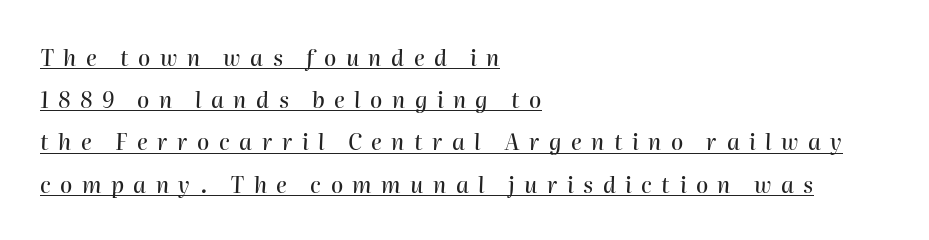
{"italic": "yes", "lean": "right", "slant_degrees": 2, "underline": "yes", "align": "left", "line_spacing": "loose", "line_spacing_ratio": 1.92, "letter_spacing": "wide", "letter_spacing_em": 0.43, "glyph_px": 22}
